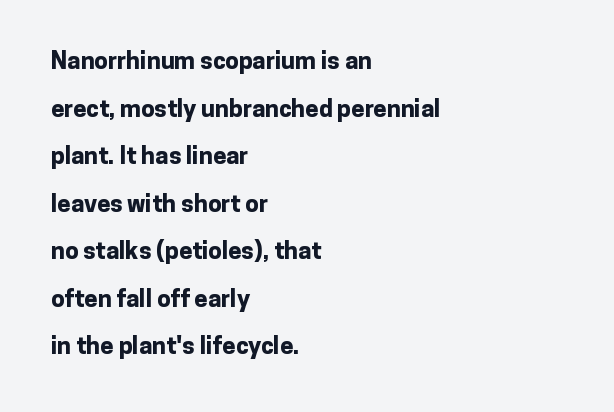
{"italic": "no", "bold": "yes", "underline": "no", "align": "left", "line_spacing": "loose", "line_spacing_ratio": 1.98, "letter_spacing": "normal", "letter_spacing_em": 0.0, "glyph_px": 24}
